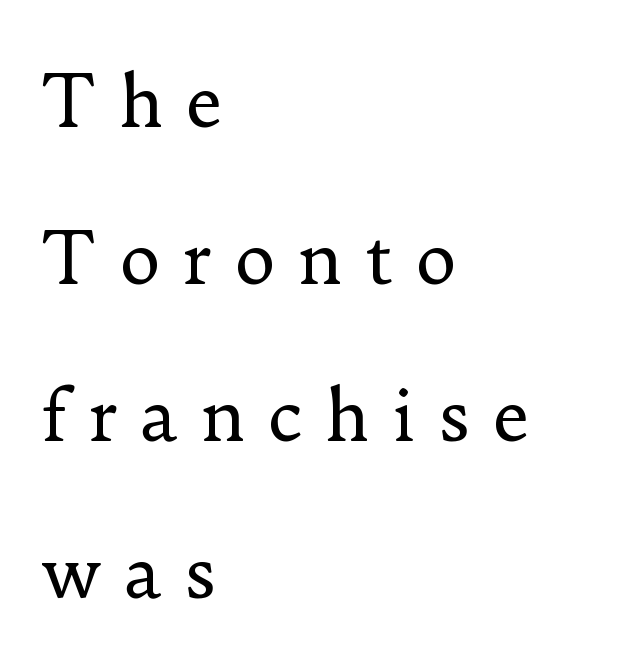
Q: Is the text bold? A: No.
Q: Is the text italic (slanted)? A: No, it is upright.
Q: Is the typeface a serif or a sans-serif typeface? A: Serif.
Q: Is the text underlined? A: No.
Q: How is the paragraph aligned? A: Left-aligned.
Q: Is the spacing between letters normal or unusually wide? A: Unusually wide.
Q: Is the spacing between lines tight, normal or loose? A: Loose.
Q: Width (condensed, normal, or wide)? A: Normal.
Q: Stroke contrast? A: Low.
Q: x-height? A: Small.
Q: Monospaced? A: No.
